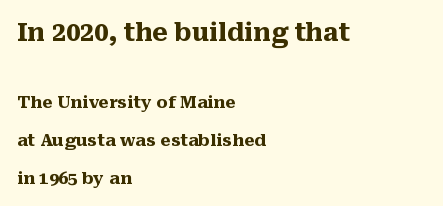
The image shows 25 px bold type, upright; set left-aligned, loose line spacing (2.22x), normal letter spacing, not underlined; the first (top) block is 1.47x larger.
